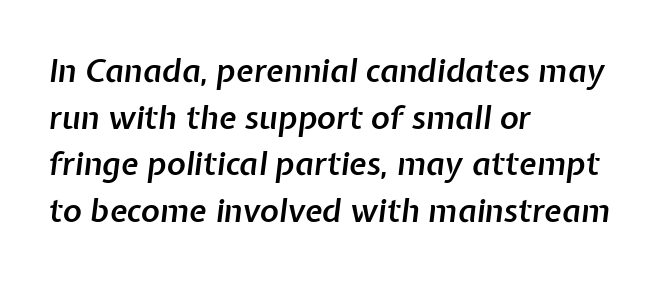
{"italic": "yes", "lean": "right", "slant_degrees": 7, "bold": "semi", "weight": "semibold", "width": "normal", "stroke_contrast": "low", "x_height": "medium", "monospaced": "no", "underline": "no", "align": "left", "line_spacing": "normal", "line_spacing_ratio": 1.46, "letter_spacing": "normal", "letter_spacing_em": 0.0, "glyph_px": 32}
